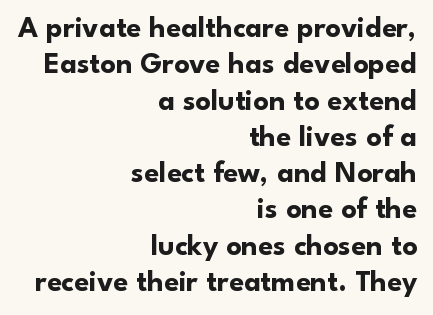
Unlike a traditional serif, this face leaves its strokes unadorned. Words float on clear page, feet unadorned. Weight check: bold — yes, fully. These lines are rendered in a variable-pitch font. Nothing unusual about the tracking: characters are spaced as the font intends.
